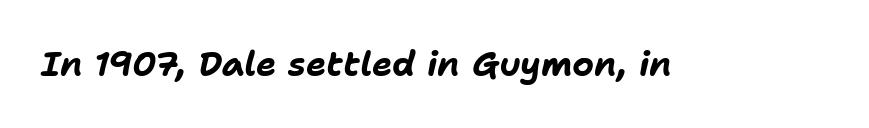
The image shows 34 px bold type, italic (leaning right); set normal letter spacing, not underlined; low stroke contrast and a medium x-height.
